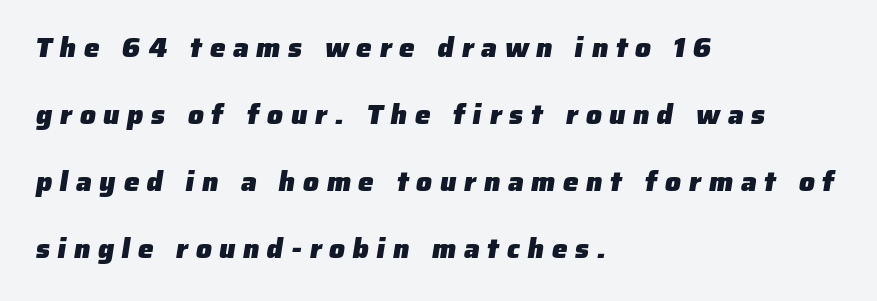
{"serif": "no", "bold": "yes", "weight": "heavy", "width": "normal", "stroke_contrast": "low", "x_height": "medium", "monospaced": "no", "underline": "no", "align": "left", "line_spacing": "loose", "line_spacing_ratio": 2.39, "letter_spacing": "wide", "letter_spacing_em": 0.27, "glyph_px": 28}
